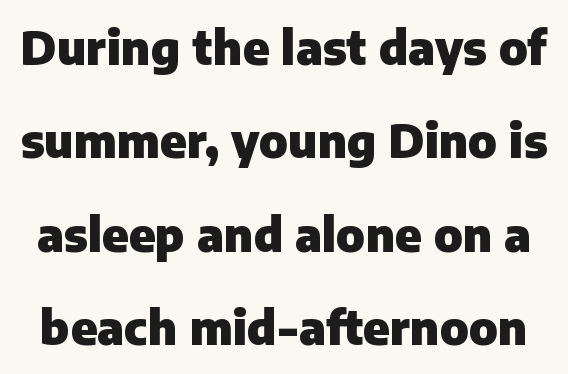
Q: Is the text bold? A: Yes.
Q: Is the text italic (slanted)? A: No, it is upright.
Q: Is the typeface a serif or a sans-serif typeface? A: Sans-serif.
Q: Is the text underlined? A: No.
Q: Is the spacing between letters normal or unusually wide? A: Normal.
Q: Is the spacing between lines tight, normal or loose? A: Loose.
Q: Width (condensed, normal, or wide)? A: Normal.
Q: Stroke contrast? A: Low.
Q: x-height? A: Medium.
Q: Monospaced? A: No.
